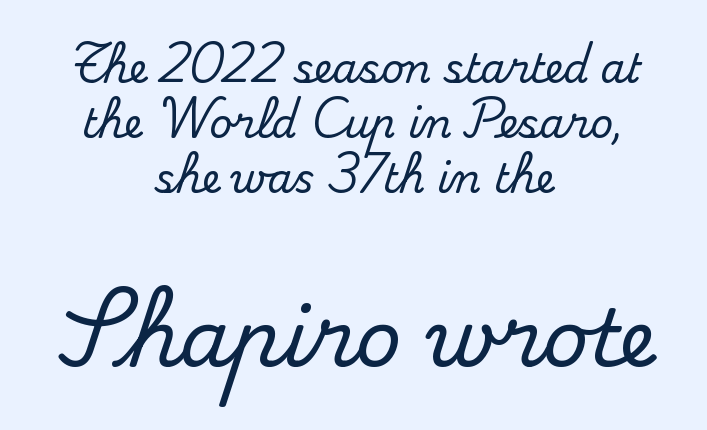
{"width": "normal", "stroke_contrast": "medium", "x_height": "small", "monospaced": "no", "underline": "no", "align": "center", "line_spacing": "normal", "line_spacing_ratio": 1.38, "letter_spacing": "normal", "letter_spacing_em": 0.0, "larger_block": "second", "size_ratio": 1.98, "glyph_px": 79}
